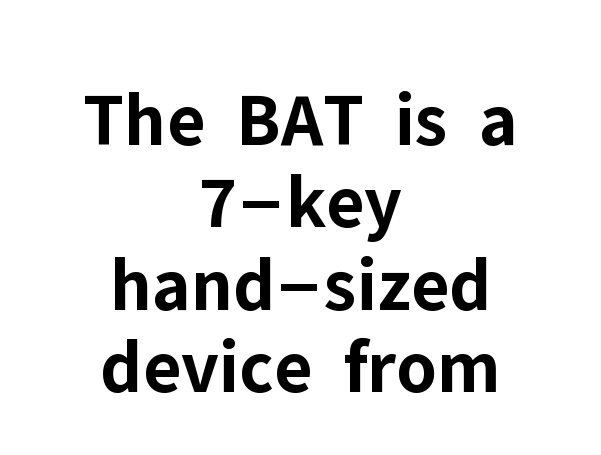
{"serif": "no", "italic": "no", "bold": "yes", "weight": "bold", "width": "normal", "stroke_contrast": "low", "x_height": "medium", "monospaced": "no", "underline": "no", "align": "center", "line_spacing": "tight", "line_spacing_ratio": 1.07, "letter_spacing": "normal", "letter_spacing_em": 0.0, "glyph_px": 77}
